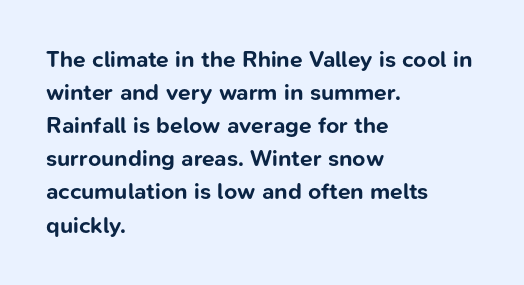
Q: Is the text bold? A: Yes.
Q: Is the text italic (slanted)? A: No, it is upright.
Q: Is the text underlined? A: No.
Q: How is the paragraph aligned? A: Left-aligned.
Q: Is the spacing between letters normal or unusually wide? A: Normal.
Q: Is the spacing between lines tight, normal or loose? A: Normal.
